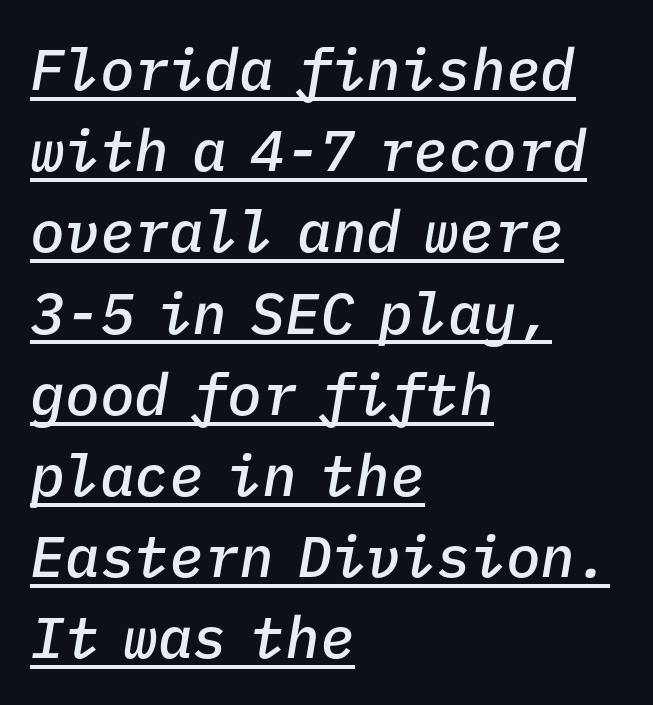
Does the lettering tilt? It does — this is italic. Note the uniform advance width — an 'i' takes as much space as an 'm'. Horizontally, the lines are justified to the leading edge only. Vertically, the passage feels balanced, rows spaced as you'd expect. Weight: semibold (demi).
